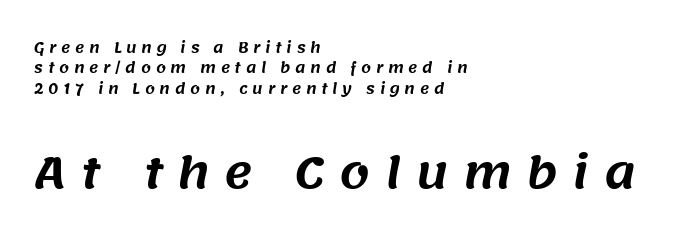
The passage shown is typeset with a sans-serif family. Is the block centered? No — it sits flush against the left margin. Quick note: underline off. This sample has the flowing, uneven cadence of proportional lettering. Vertically, the passage feels balanced, rows spaced as you'd expect. If you squint, the bottom block still reads clearly — it's the larger of the two.
